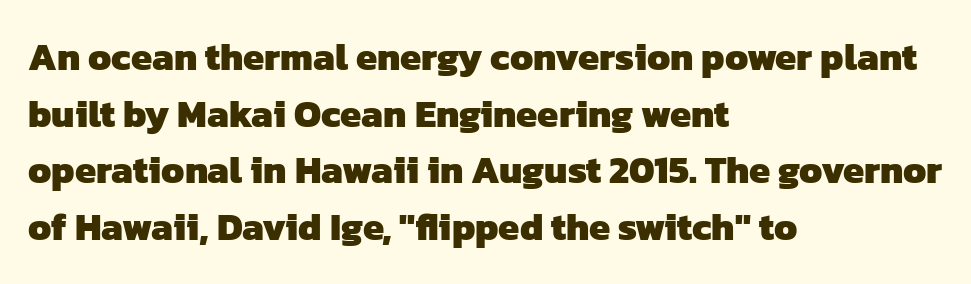
The image shows 38 px heavy sans-serif type; set left-aligned, normal line spacing (1.49x), normal letter spacing, not underlined; low stroke contrast and a medium x-height.
